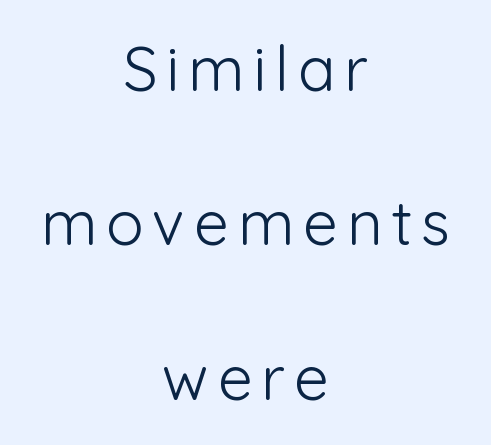
The image shows 62 px light sans-serif type, upright; set centered, loose line spacing (2.49x), not underlined; low stroke contrast and a medium x-height.
